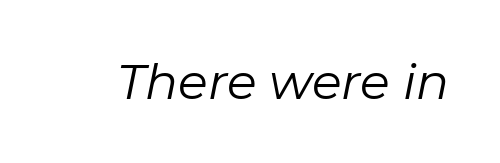
{"italic": "yes", "lean": "right", "slant_degrees": 11, "bold": "no", "weight": "regular", "width": "normal", "stroke_contrast": "low", "x_height": "medium", "monospaced": "no", "underline": "no", "letter_spacing": "normal", "letter_spacing_em": 0.0, "glyph_px": 49}
